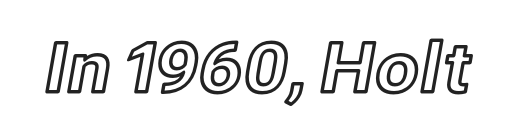
Q: Is the text italic (slanted)? A: Yes.
Q: Is the text underlined? A: No.
Q: Is the spacing between letters normal or unusually wide? A: Normal.
Q: Width (condensed, normal, or wide)? A: Normal.
Q: x-height? A: Medium.
Q: Monospaced? A: No.
